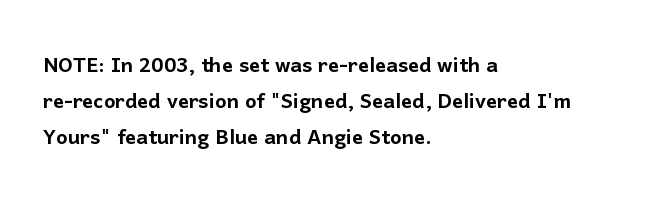
The image shows 27 px text type, upright; set left-aligned, normal line spacing (1.34x), normal letter spacing, not underlined.
